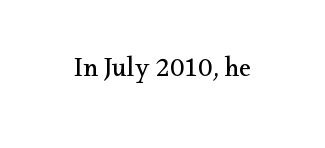
The image shows 27 px text type, upright; set normal letter spacing, not underlined.
